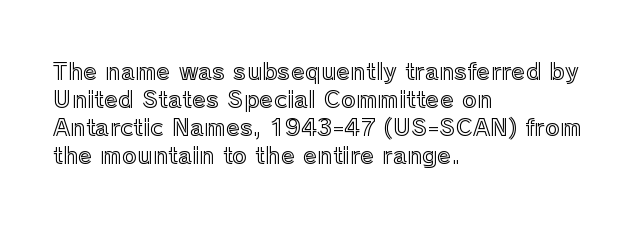
Q: Is the text italic (slanted)? A: No, it is upright.
Q: Is the text underlined? A: No.
Q: How is the paragraph aligned? A: Left-aligned.
Q: Is the spacing between letters normal or unusually wide? A: Normal.
